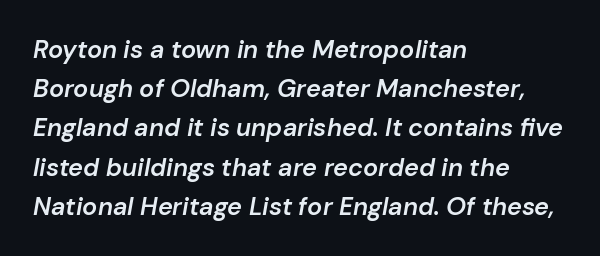
Q: Is the text bold? A: Semi-bold.
Q: Is the text italic (slanted)? A: Yes, it leans right by about 10 degrees.
Q: Is the text underlined? A: No.
Q: How is the paragraph aligned? A: Left-aligned.
Q: Is the spacing between letters normal or unusually wide? A: Normal.
Q: Is the spacing between lines tight, normal or loose? A: Normal.
